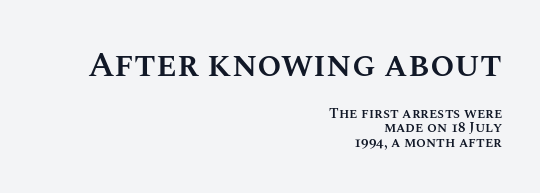
The face used here is proportionally spaced, like ordinary book or web type. Horizontal alignment here is rightward, an uncommon choice for prose. The area under the type is left untouched. Very little white space separates one row of letters from the next. Of the two passages, the one on top uses the larger point size. Characters remain perfectly vertical along every line.
